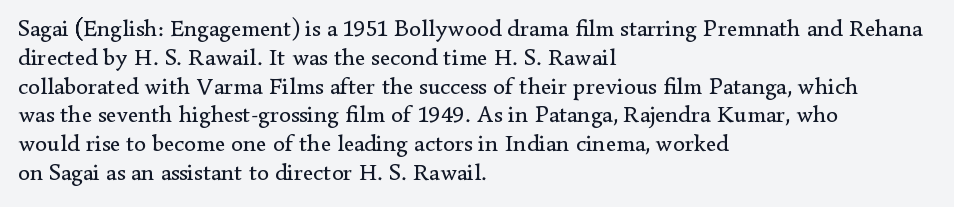
Q: Is the text bold? A: No.
Q: Is the text italic (slanted)? A: No, it is upright.
Q: Is the text underlined? A: No.
Q: How is the paragraph aligned? A: Left-aligned.
Q: Is the spacing between letters normal or unusually wide? A: Normal.
